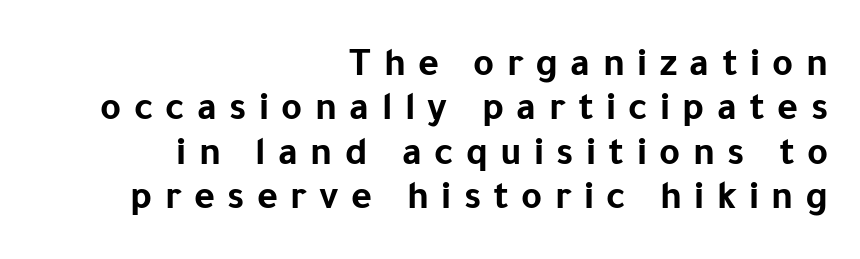
The image shows 40 px bold sans-serif type, upright; set right-aligned, tight line spacing (1.11x), unusually wide letter spacing (+0.31 em), not underlined; low stroke contrast and a medium x-height.
